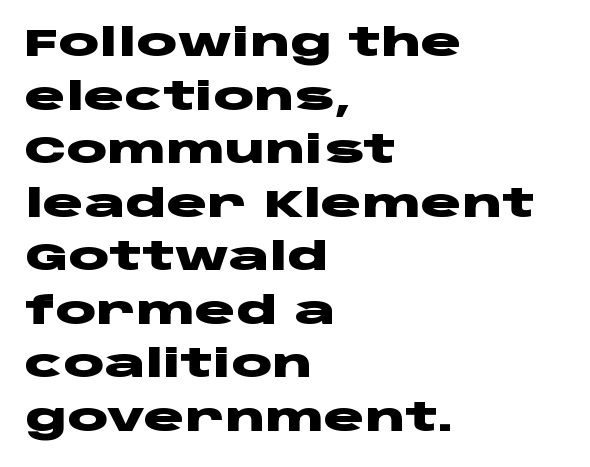
Nothing unusual about the tracking: characters are spaced as the font intends. Bare-footed words on every line. Proportional: the letters do not fall into vertical columns. Every stem runs plumb, perpendicular to the baseline.
